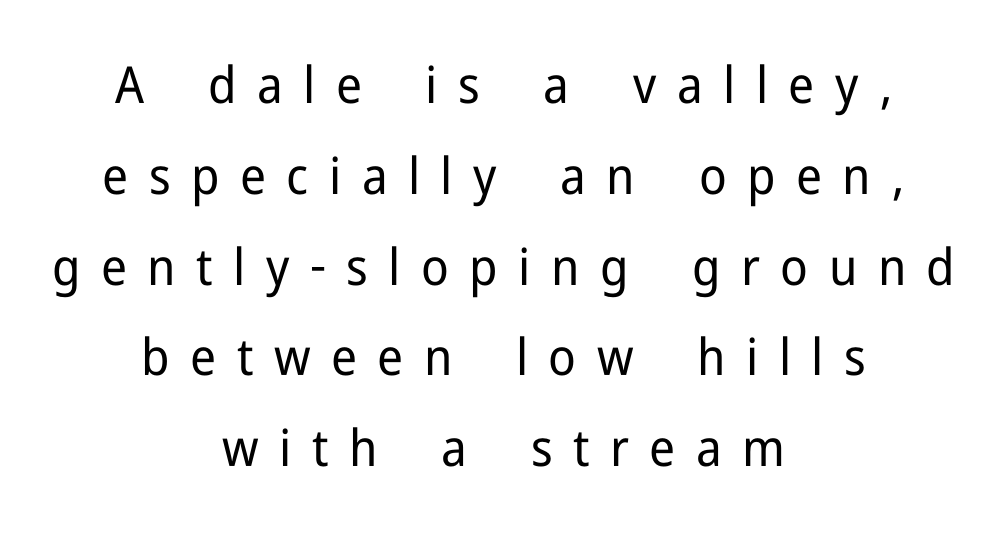
A light-to-regular cut is what we see here. Do the characters align in a grid? No, the font is proportional. The horizontal fit of the characters is loose and conspicuously gappy. The font's upright variant was chosen for this text.
